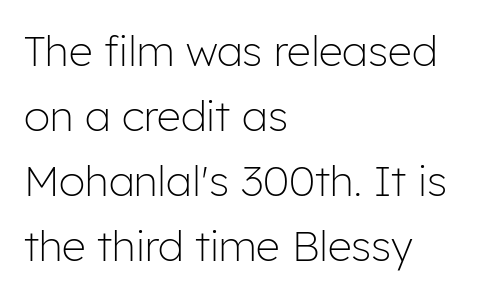
{"serif": "no", "italic": "no", "bold": "no", "weight": "light", "width": "normal", "stroke_contrast": "low", "x_height": "medium", "monospaced": "no", "underline": "no", "align": "left", "line_spacing": "normal", "line_spacing_ratio": 1.55, "letter_spacing": "normal", "letter_spacing_em": 0.0, "glyph_px": 42}
